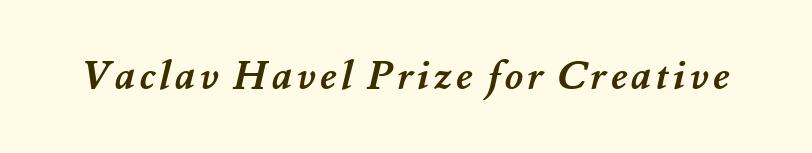
The image shows 40 px semibold type; set not underlined; medium stroke contrast and a small x-height.
